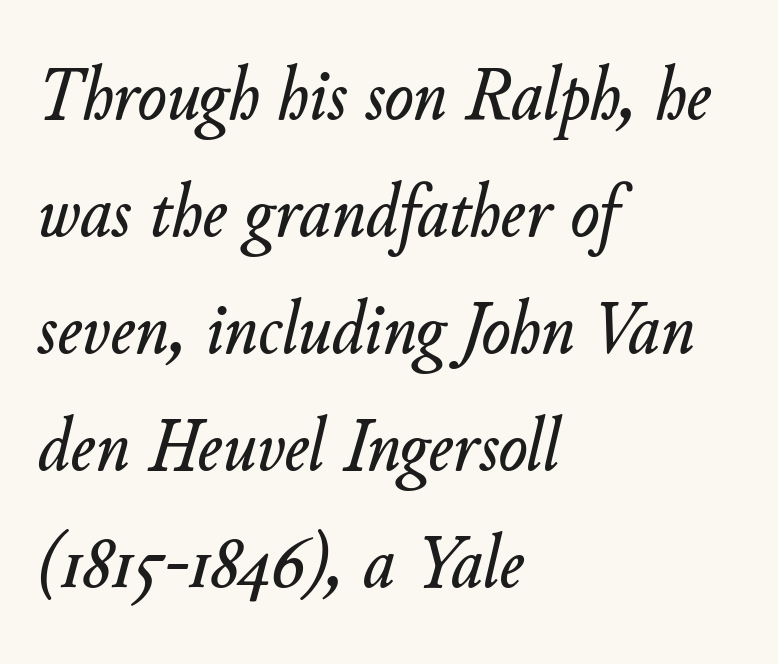
Q: Is the text italic (slanted)? A: Yes, it leans right by about 11 degrees.
Q: Is the text underlined? A: No.
Q: How is the paragraph aligned? A: Left-aligned.
Q: Is the spacing between letters normal or unusually wide? A: Normal.
Q: Is the spacing between lines tight, normal or loose? A: Normal.
Q: Width (condensed, normal, or wide)? A: Normal.
Q: Stroke contrast? A: Low.
Q: x-height? A: Small.
Q: Monospaced? A: No.
